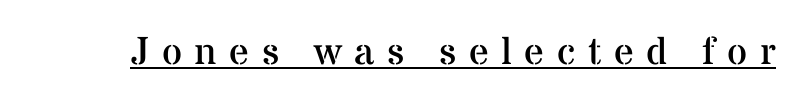
No heavy texture on the line: the type isn't bold. The passage shown is typed in a proportional face where columns would drift. Italic? Not at all — the glyphs are vertical. Type style note: has serifs. Students, observe the line beneath the letters — that is underlining.
